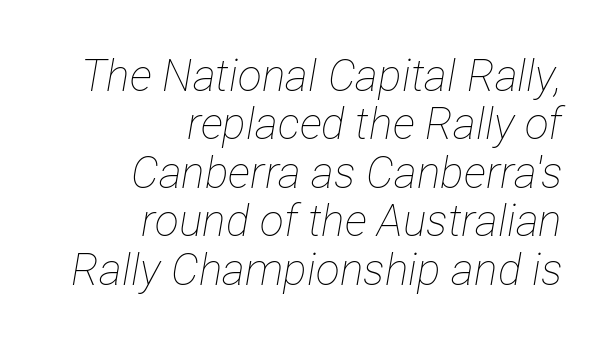
Layout note: lines flush right. Look at the tracking — it's just the regular setting, nothing added. Notice how the stems are inclined rather than vertical — that's the hallmark of italics. Compared with typical paragraphs, the rows here are closer together.
